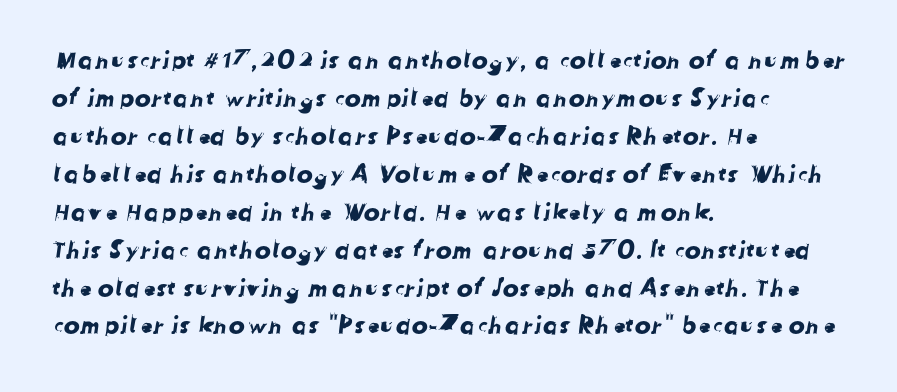
The image shows 24 px text type; set left-aligned, normal line spacing (1.58x), normal letter spacing, not underlined.
